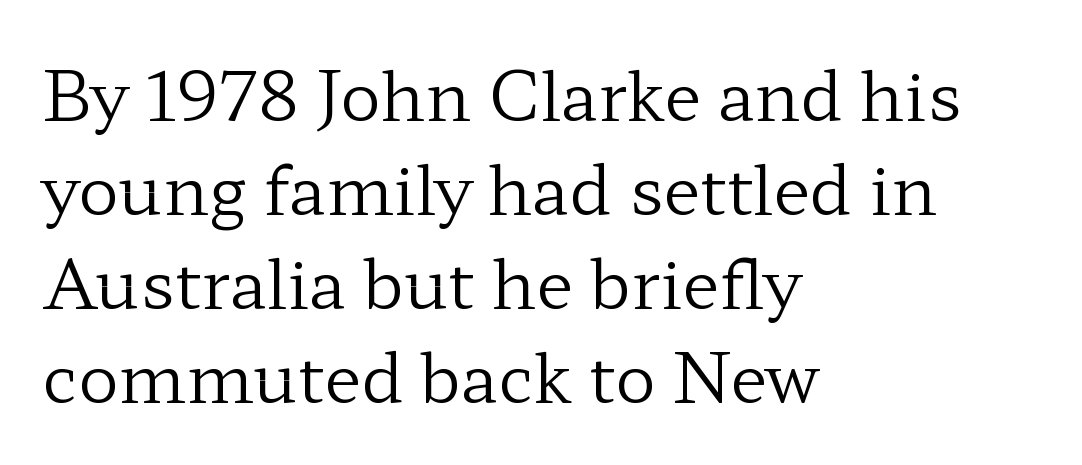
{"serif": "yes", "italic": "no", "bold": "no", "weight": "regular", "width": "wide", "stroke_contrast": "low", "x_height": "medium", "monospaced": "no", "underline": "no", "align": "left", "line_spacing": "normal", "line_spacing_ratio": 1.38, "letter_spacing": "normal", "letter_spacing_em": 0.0, "glyph_px": 68}
